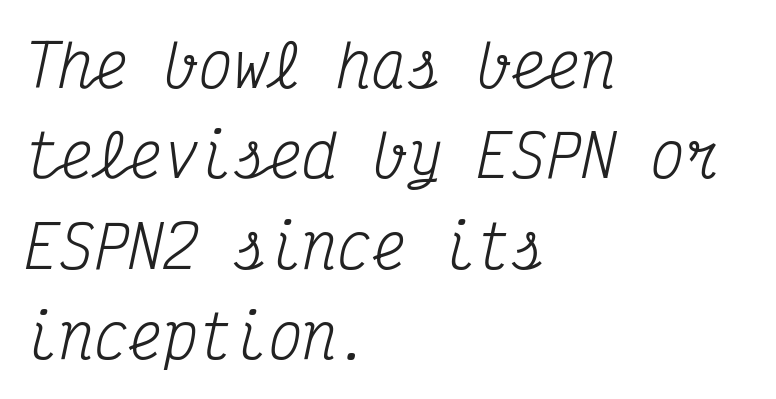
Q: Is the text bold? A: No.
Q: Is the text italic (slanted)? A: Yes, it leans right by about 12 degrees.
Q: Is the typeface a serif or a sans-serif typeface? A: Serif.
Q: Is the text underlined? A: No.
Q: How is the paragraph aligned? A: Left-aligned.
Q: Is the spacing between letters normal or unusually wide? A: Normal.
Q: Is the spacing between lines tight, normal or loose? A: Normal.
Q: Width (condensed, normal, or wide)? A: Condensed.
Q: Stroke contrast? A: Medium.
Q: x-height? A: Medium.
Q: Monospaced? A: Yes.
